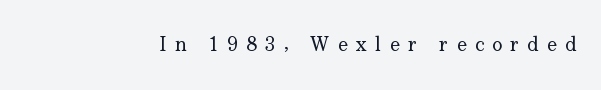
The image shows 21 px text type, upright; set unusually wide letter spacing (+0.39 em), not underlined.
